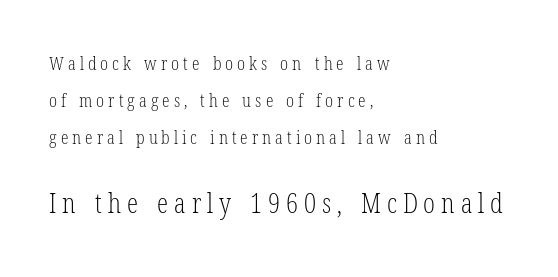
The image shows 28 px light, condensed serif type, upright; set left-aligned, loose line spacing (1.94x), unusually wide letter spacing (+0.21 em), not underlined; the second (bottom) block is 1.47x larger; low stroke contrast and a medium x-height.
